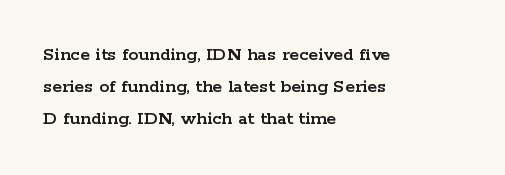
Q: Is the text italic (slanted)? A: No, it is upright.
Q: Is the text underlined? A: No.
Q: How is the paragraph aligned? A: Left-aligned.
Q: Is the spacing between letters normal or unusually wide? A: Normal.
Q: Is the spacing between lines tight, normal or loose? A: Normal.
